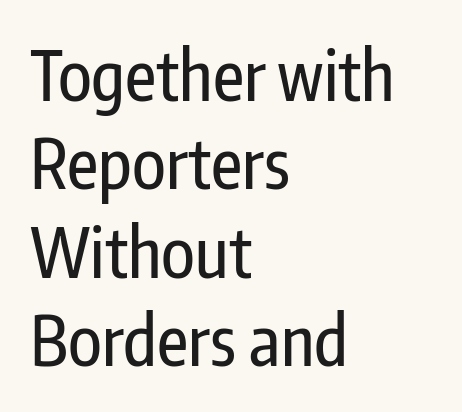
{"serif": "no", "italic": "no", "width": "condensed", "stroke_contrast": "low", "x_height": "medium", "monospaced": "no", "underline": "no", "align": "left", "line_spacing": "normal", "line_spacing_ratio": 1.3, "letter_spacing": "normal", "letter_spacing_em": 0.0, "glyph_px": 68}
